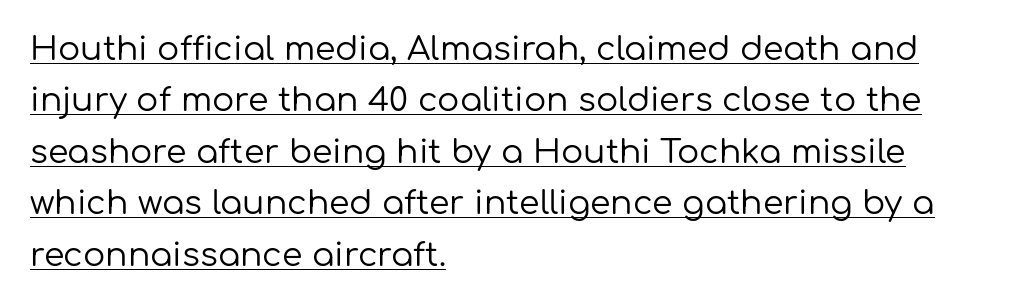
Q: Is the text bold? A: No.
Q: Is the text italic (slanted)? A: No, it is upright.
Q: Is the typeface a serif or a sans-serif typeface? A: Sans-serif.
Q: Is the text underlined? A: Yes.
Q: How is the paragraph aligned? A: Left-aligned.
Q: Is the spacing between letters normal or unusually wide? A: Normal.
Q: Is the spacing between lines tight, normal or loose? A: Normal.
Q: Width (condensed, normal, or wide)? A: Normal.
Q: Stroke contrast? A: Low.
Q: x-height? A: Medium.
Q: Monospaced? A: No.
